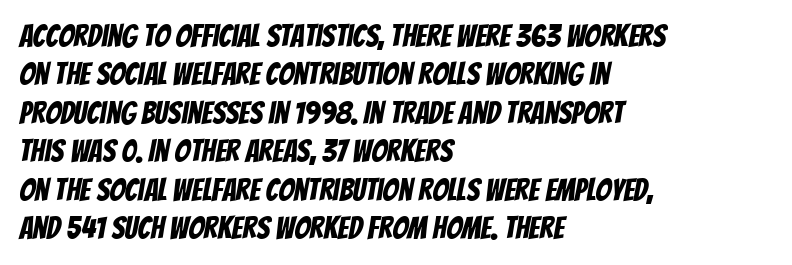
{"serif": "no", "width": "condensed", "stroke_contrast": "low", "x_height": "large", "monospaced": "no", "underline": "no", "align": "left", "line_spacing_ratio": 1.24, "letter_spacing": "normal", "letter_spacing_em": 0.0, "glyph_px": 31}
